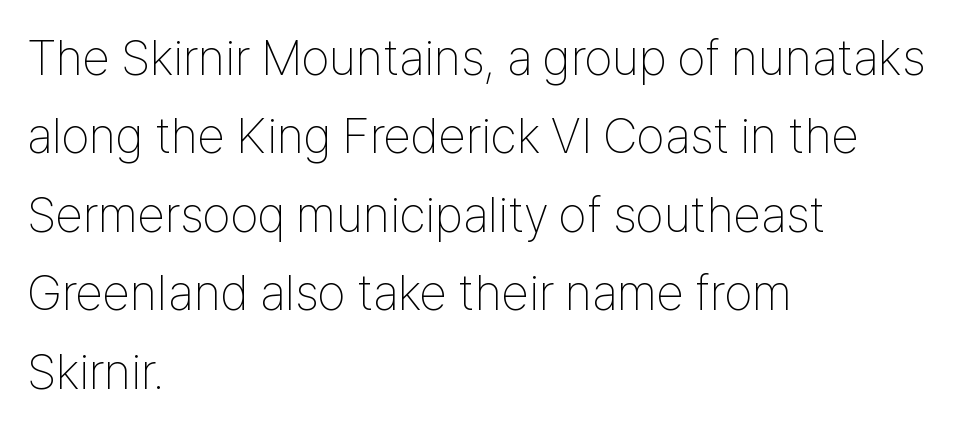
Q: Is the text bold? A: No.
Q: Is the text italic (slanted)? A: No, it is upright.
Q: Is the typeface a serif or a sans-serif typeface? A: Sans-serif.
Q: Is the text underlined? A: No.
Q: How is the paragraph aligned? A: Left-aligned.
Q: Is the spacing between letters normal or unusually wide? A: Normal.
Q: Is the spacing between lines tight, normal or loose? A: Normal.
Q: Width (condensed, normal, or wide)? A: Condensed.
Q: Stroke contrast? A: Low.
Q: x-height? A: Medium.
Q: Monospaced? A: No.
